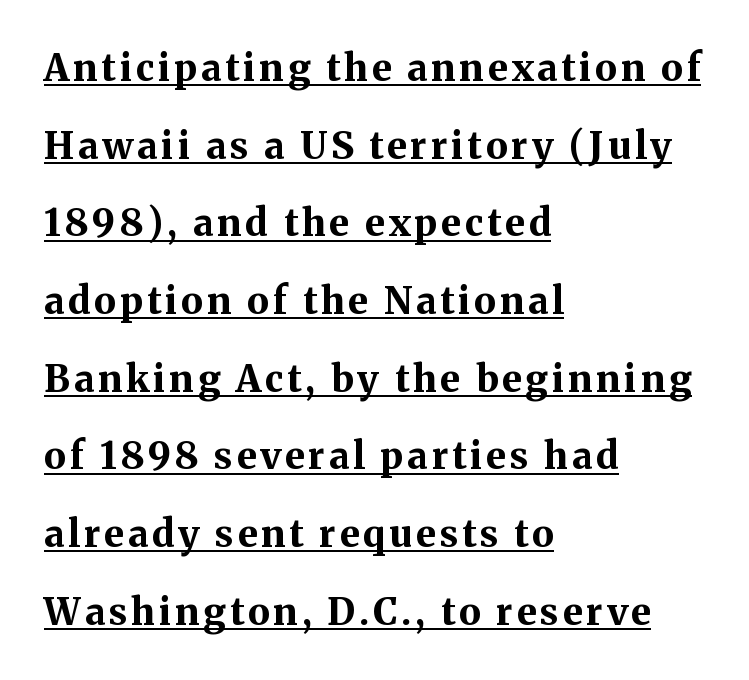
Bold? Absolutely — the strokes are thick and heavy. The passage shown is typed in a proportional face where columns would drift. Line beginnings align vertically; line endings do not. Successive baselines arrive slowly, with a big drop between each. The text was rendered using a seriffed face with decorative stroke endings.
